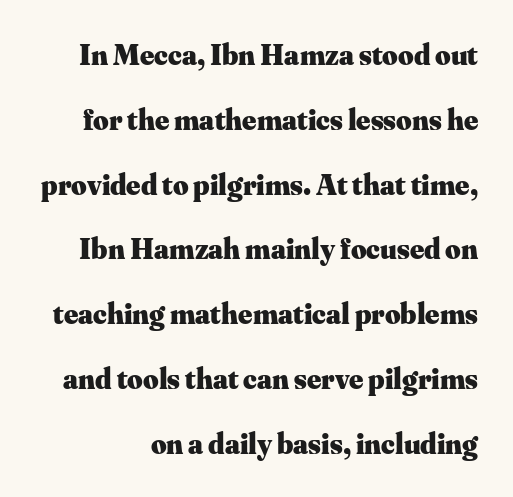
The image shows 30 px heavy serif type, upright; set loose line spacing (2.16x), normal letter spacing, not underlined; medium stroke contrast and a small x-height.
